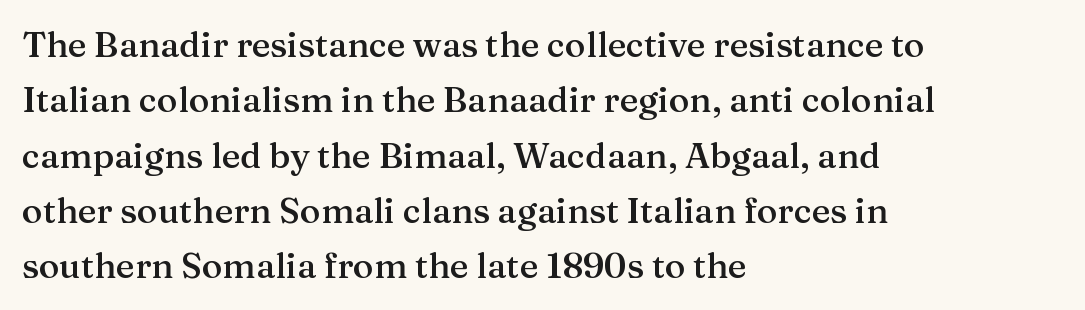
Q: Is the text bold? A: Semi-bold.
Q: Is the text italic (slanted)? A: No, it is upright.
Q: Is the typeface a serif or a sans-serif typeface? A: Serif.
Q: Is the text underlined? A: No.
Q: How is the paragraph aligned? A: Left-aligned.
Q: Is the spacing between letters normal or unusually wide? A: Normal.
Q: Is the spacing between lines tight, normal or loose? A: Normal.
Q: Width (condensed, normal, or wide)? A: Normal.
Q: Stroke contrast? A: Medium.
Q: x-height? A: Medium.
Q: Monospaced? A: No.
